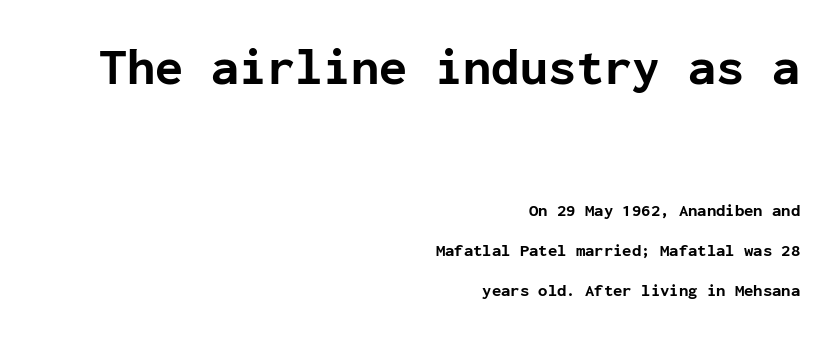
Fixed-width glyphs throughout — classic coding-font behaviour. The face used here has the dense, thick strokes of a bold. Posture: upright roman. The face used here is rendered with its standard letterfit. The designer dialed line spacing up above the default. Type size steps down from the first block to the second.
